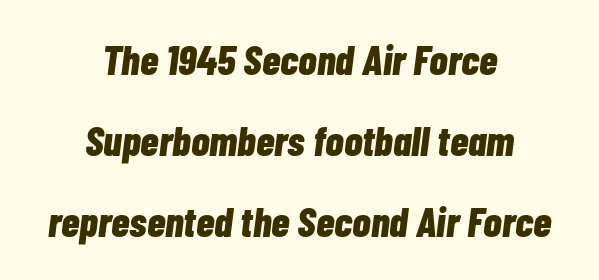
{"italic": "yes", "lean": "right", "slant_degrees": 7, "bold": "yes", "weight": "bold", "width": "condensed", "stroke_contrast": "low", "x_height": "medium", "monospaced": "no", "underline": "no", "align": "center", "line_spacing": "loose", "line_spacing_ratio": 1.93, "letter_spacing": "normal", "letter_spacing_em": 0.0, "glyph_px": 42}
